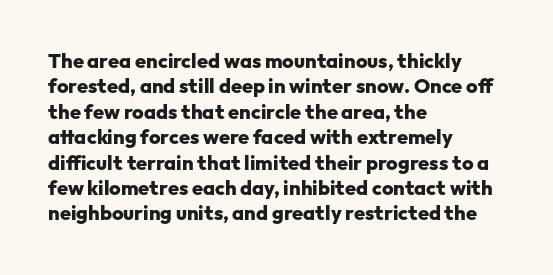
The image shows 20 px bold type, upright; set left-aligned, normal line spacing (1.27x), normal letter spacing, not underlined.
